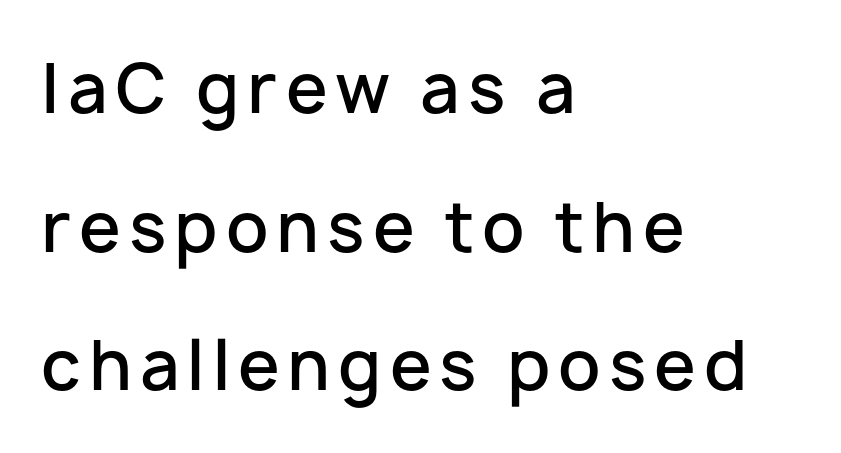
This rendering features lettering with no underline. Unlike italic type, these characters show no tilt at all. A typesetter would call this proportional, since set widths differ per character. Grotesque or geometric, the face here clearly has no serifs. The glyphs have the mass of a demibold cut, below bold.
